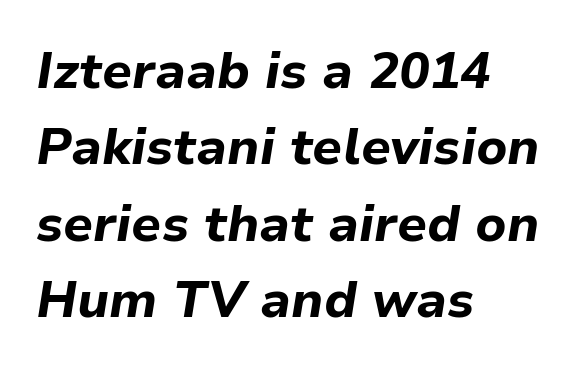
The tracking reads as untouched default to a designer's eye. Any mark beneath the type? The region is blank. Notice how descenders clear the ascenders below comfortably — that's standard leading. Where is the straight margin? On the left. Weight check: bold — yes, fully. Varying glyph widths throughout — classic text-font behaviour.
